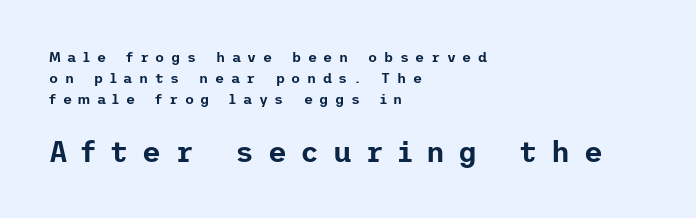
Notice how the stems are strictly vertical — no italics here. The space between consecutive lines is moderate. Character size in the trailing block exceeds that of the leading block. Classification — sans serif. All the whitespace from short lines collects on the right.
